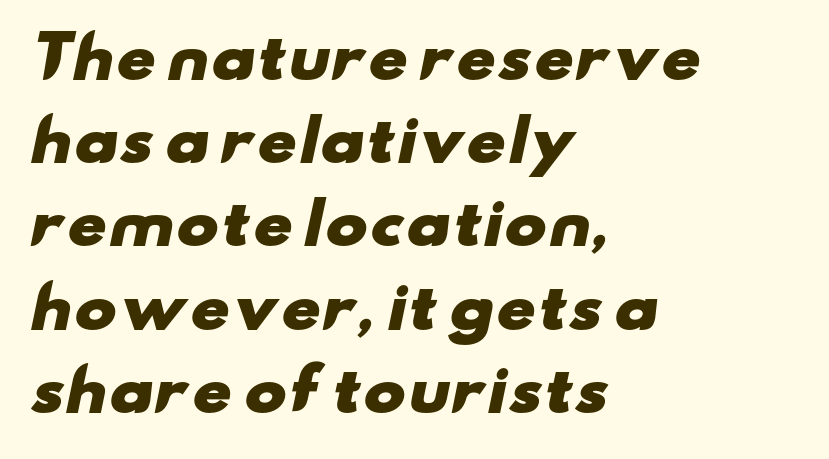
{"serif": "no", "bold": "yes", "weight": "heavy", "width": "wide", "stroke_contrast": "low", "x_height": "small", "monospaced": "no", "underline": "no", "align": "left", "line_spacing": "normal", "line_spacing_ratio": 1.46, "letter_spacing": "normal", "letter_spacing_em": 0.0, "glyph_px": 57}
